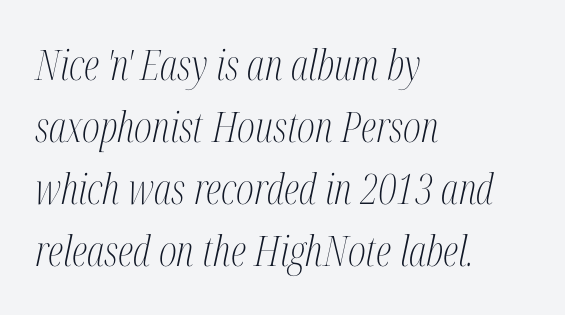
The image shows 42 px light, condensed serif type, italic (leaning right); set left-aligned, normal line spacing (1.48x), normal letter spacing, not underlined; medium stroke contrast and a medium x-height.
